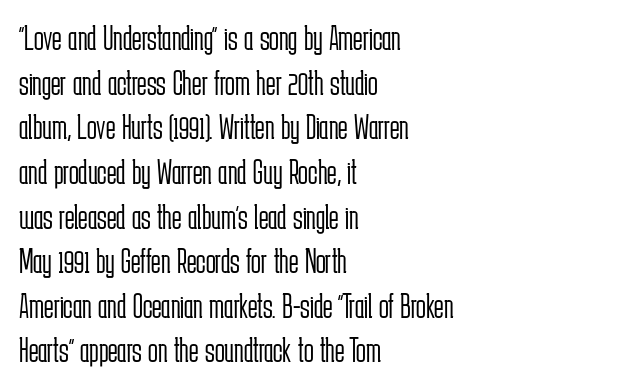
The image shows 36 px light, condensed sans-serif type, upright; set left-aligned, line spacing 1.24x, normal letter spacing, not underlined; low stroke contrast and a medium x-height.
